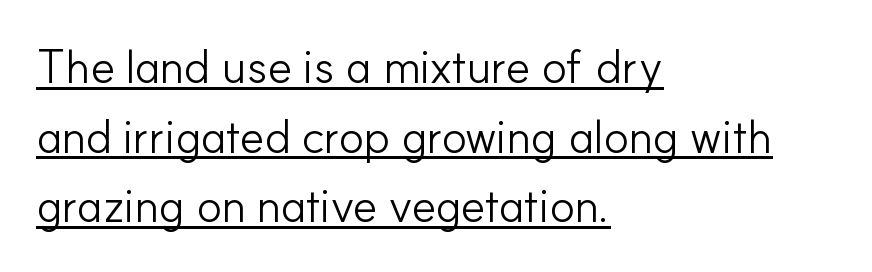
A continuous stroke trails under the words, as in a hyperlink. A typesetter would call this zero additional tracking. Proportional: the letters do not fall into vertical columns. Do the letters lean? They stand straight. The rendering anchors every line to the left-hand side.
